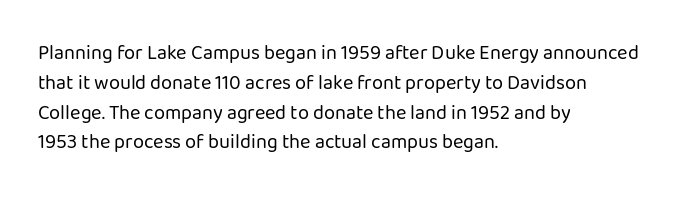
The image shows 20 px text type, upright; set left-aligned, normal line spacing (1.49x), normal letter spacing, not underlined.
